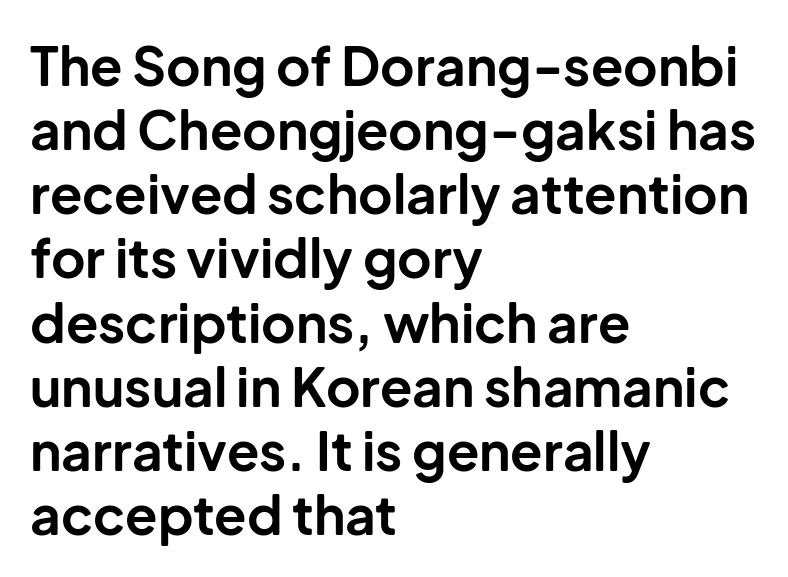
Q: Is the text bold? A: Yes.
Q: Is the text italic (slanted)? A: No, it is upright.
Q: Is the typeface a serif or a sans-serif typeface? A: Sans-serif.
Q: Is the text underlined? A: No.
Q: How is the paragraph aligned? A: Left-aligned.
Q: Is the spacing between letters normal or unusually wide? A: Normal.
Q: Width (condensed, normal, or wide)? A: Normal.
Q: Stroke contrast? A: Low.
Q: x-height? A: Medium.
Q: Monospaced? A: No.
